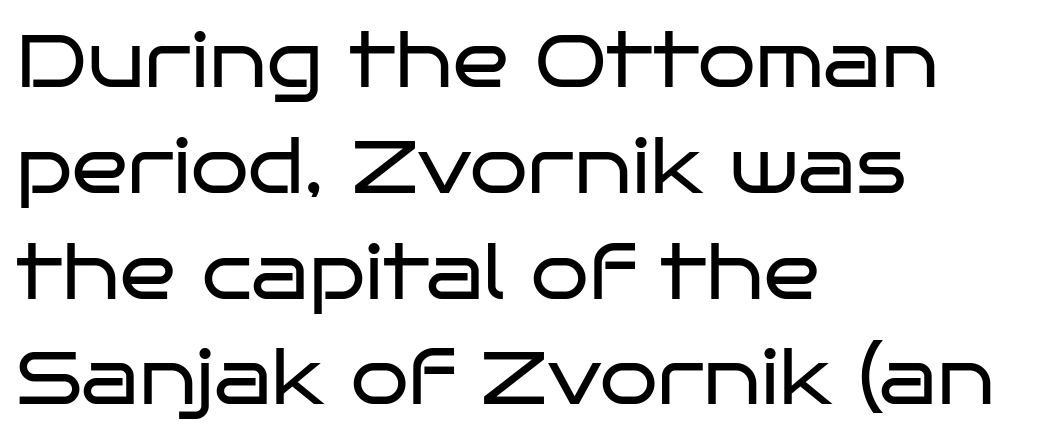
{"serif": "no", "italic": "no", "bold": "no", "weight": "regular", "width": "wide", "stroke_contrast": "low", "x_height": "large", "monospaced": "no", "underline": "no", "align": "left", "line_spacing": "normal", "line_spacing_ratio": 1.43, "letter_spacing": "normal", "letter_spacing_em": 0.0, "glyph_px": 74}
